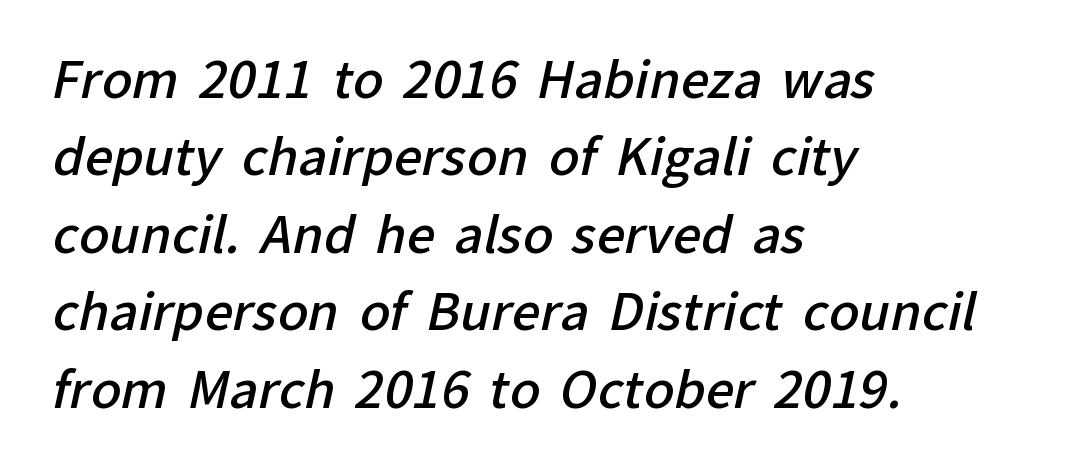
Glyph-to-glyph distance matches everyday printed text. Anything drawn beneath the words? Only blank space. The line-height multiplier appears to be the usual default. This sample has the flowing, uneven cadence of proportional lettering. The paragraph shown leans on its left margin. No feet cap the strokes, marking this as sans-serif type.
